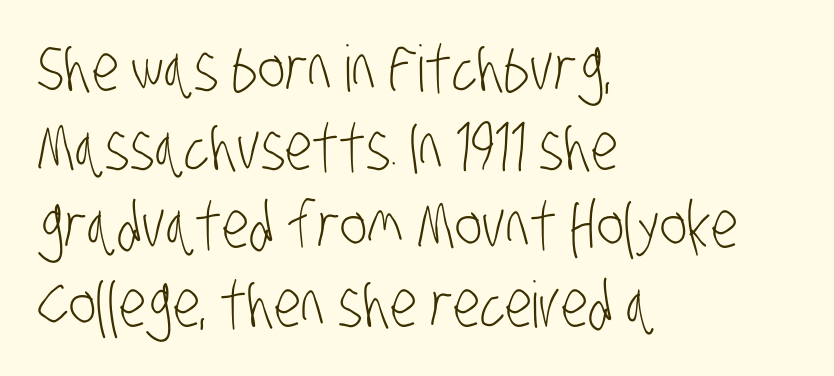
Q: Is the text bold? A: No.
Q: Is the typeface a serif or a sans-serif typeface? A: Sans-serif.
Q: Is the text underlined? A: No.
Q: How is the paragraph aligned? A: Left-aligned.
Q: Is the spacing between letters normal or unusually wide? A: Normal.
Q: Width (condensed, normal, or wide)? A: Condensed.
Q: Stroke contrast? A: Low.
Q: x-height? A: Large.
Q: Monospaced? A: No.
